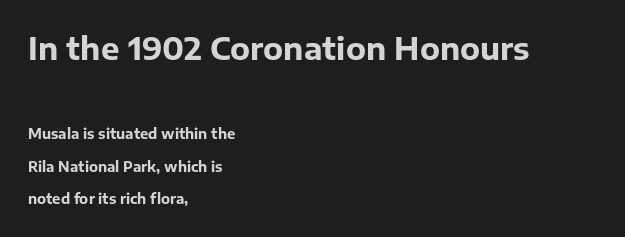
{"serif": "no", "italic": "no", "bold": "yes", "weight": "bold", "width": "normal", "stroke_contrast": "low", "x_height": "medium", "monospaced": "no", "underline": "no", "align": "left", "line_spacing": "loose", "line_spacing_ratio": 2.31, "letter_spacing": "normal", "letter_spacing_em": 0.0, "larger_block": "first", "size_ratio": 2.21, "glyph_px": 31}
